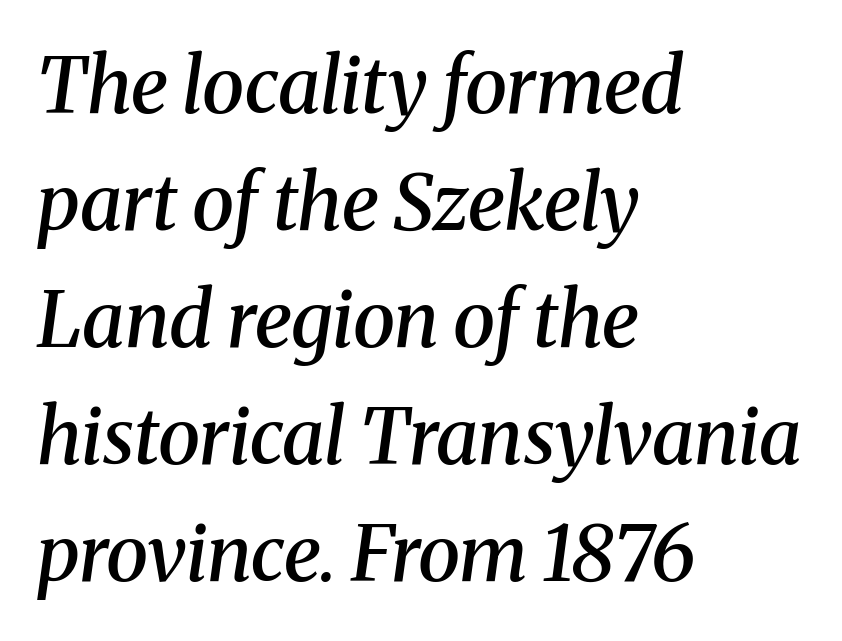
{"serif": "yes", "italic": "yes", "lean": "right", "slant_degrees": 8, "bold": "semi", "weight": "semibold", "width": "normal", "stroke_contrast": "medium", "x_height": "medium", "monospaced": "no", "underline": "no", "align": "left", "line_spacing": "normal", "line_spacing_ratio": 1.52, "letter_spacing": "normal", "letter_spacing_em": 0.0, "glyph_px": 77}
